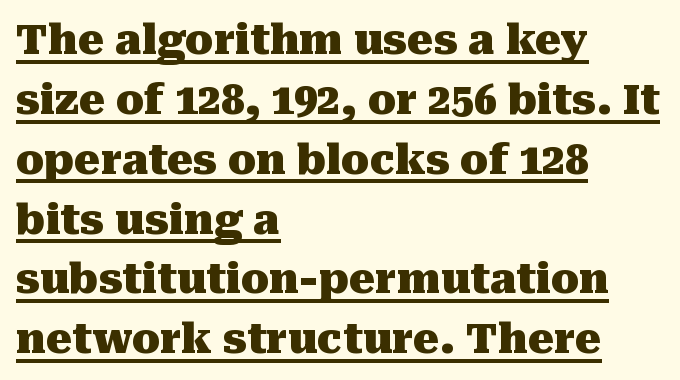
{"serif": "yes", "italic": "no", "bold": "yes", "weight": "heavy", "width": "normal", "stroke_contrast": "medium", "x_height": "medium", "monospaced": "no", "underline": "yes", "align": "left", "line_spacing": "normal", "line_spacing_ratio": 1.46, "letter_spacing": "normal", "letter_spacing_em": 0.0, "glyph_px": 41}
